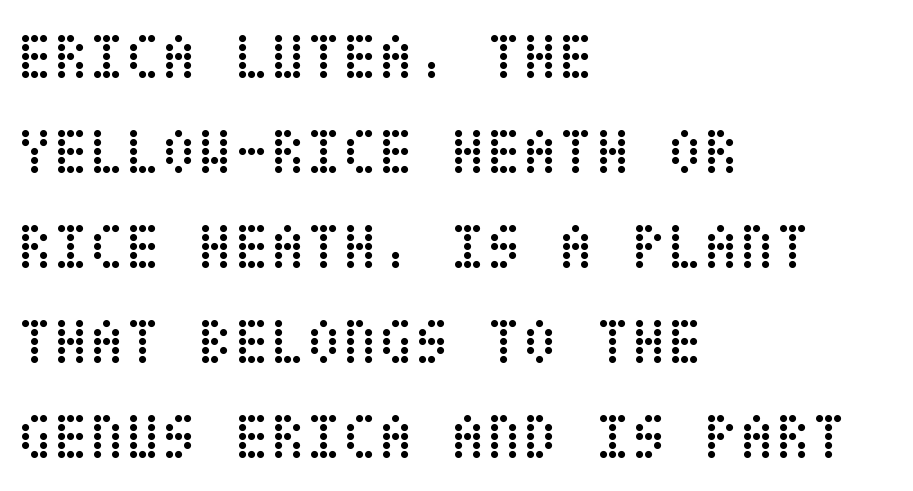
Q: Is the text bold? A: No.
Q: Is the text italic (slanted)? A: No, it is upright.
Q: Is the text underlined? A: No.
Q: How is the paragraph aligned? A: Left-aligned.
Q: Is the spacing between letters normal or unusually wide? A: Normal.
Q: Is the spacing between lines tight, normal or loose? A: Normal.
Q: Width (condensed, normal, or wide)? A: Condensed.
Q: Stroke contrast? A: Low.
Q: x-height? A: Large.
